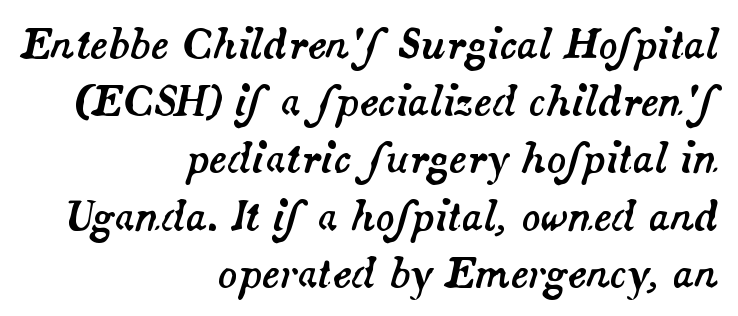
The lettering tilts uniformly, giving the passage an italic look. Is this a fixed-width face? No — the glyphs have proportional, varying widths. A bare baseline throughout the passage. The passage shown has conventional tracking throughout.
